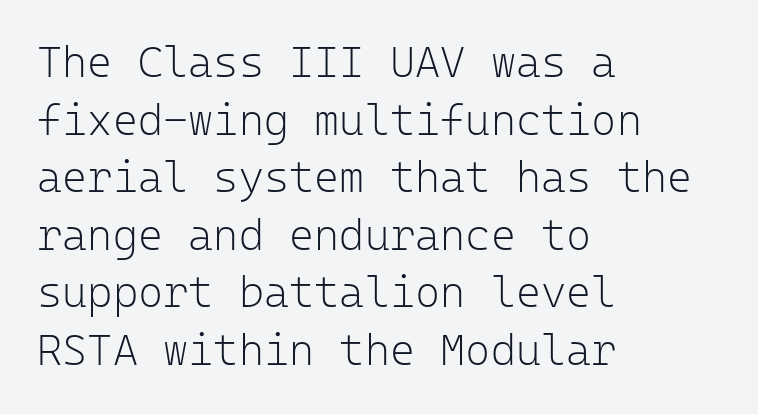
Which margin do the lines hug? The left one — the right edge is uneven. The passage shown is typed in a monospace face where columns stay perfectly aligned. Beneath every word, the page is bare. The designer left line spacing at the default. Counters stay open thanks to moderate or lighter strokes.
